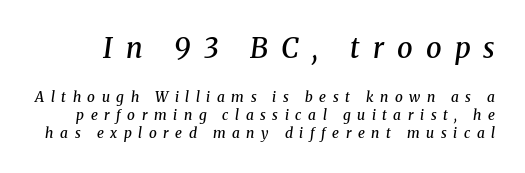
As a designer I'd log this as weight 600, semibold. This is oblique type, the kind used for emphasis or titles. The letters advance in unequal steps, a hallmark of proportional type. The block of text has a typical density, with ordinary space between rows.
